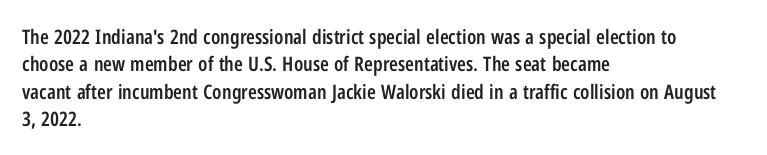
The image shows 20 px text type, upright; set left-aligned, normal line spacing (1.37x), normal letter spacing, not underlined.
